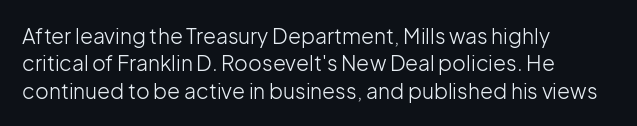
{"italic": "no", "bold": "no", "underline": "no", "align": "left", "line_spacing": "normal", "line_spacing_ratio": 1.3, "letter_spacing": "normal", "letter_spacing_em": 0.0, "glyph_px": 21}
